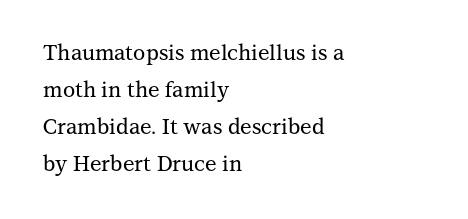
Q: Is the text italic (slanted)? A: No, it is upright.
Q: Is the text underlined? A: No.
Q: How is the paragraph aligned? A: Left-aligned.
Q: Is the spacing between letters normal or unusually wide? A: Normal.
